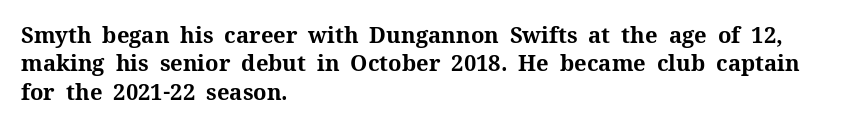
Q: Is the text bold? A: Yes.
Q: Is the text italic (slanted)? A: No, it is upright.
Q: Is the text underlined? A: No.
Q: How is the paragraph aligned? A: Left-aligned.
Q: Is the spacing between letters normal or unusually wide? A: Normal.
Q: Is the spacing between lines tight, normal or loose? A: Normal.
